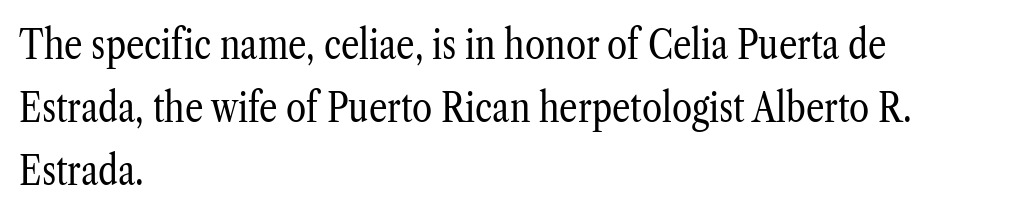
The letterforms sit shoulder to shoulder at normal distance. This rendering employs a face with finishing strokes, i.e., a serif. You could not count columns in this text — the font is proportionally spaced. All the whitespace from short lines collects on the right. Weight: regular or lighter. Unlike italic type, these characters show no tilt at all.
